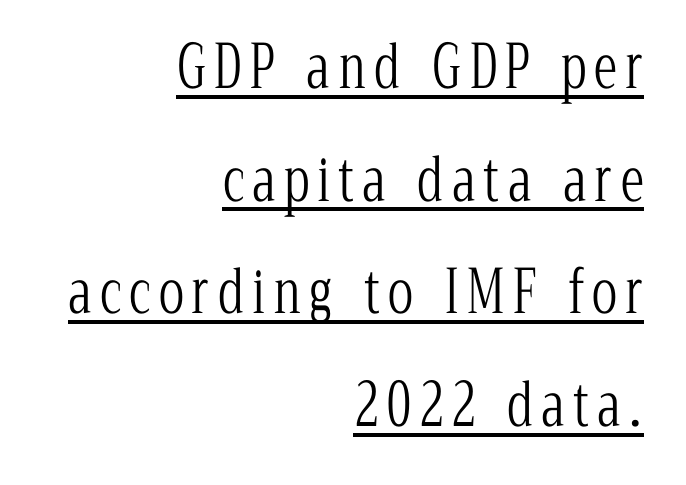
{"serif": "yes", "italic": "no", "bold": "no", "weight": "light", "width": "condensed", "stroke_contrast": "low", "x_height": "medium", "monospaced": "no", "underline": "yes", "align": "right", "line_spacing": "loose", "line_spacing_ratio": 1.91, "glyph_px": 59}
